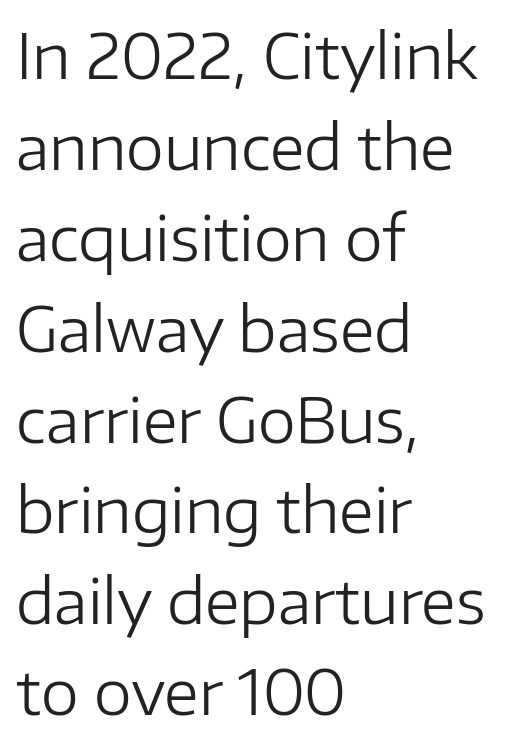
{"serif": "no", "italic": "no", "bold": "no", "weight": "regular", "width": "normal", "stroke_contrast": "low", "x_height": "medium", "monospaced": "no", "underline": "no", "align": "left", "line_spacing": "normal", "line_spacing_ratio": 1.49, "letter_spacing": "normal", "letter_spacing_em": 0.0, "glyph_px": 61}
